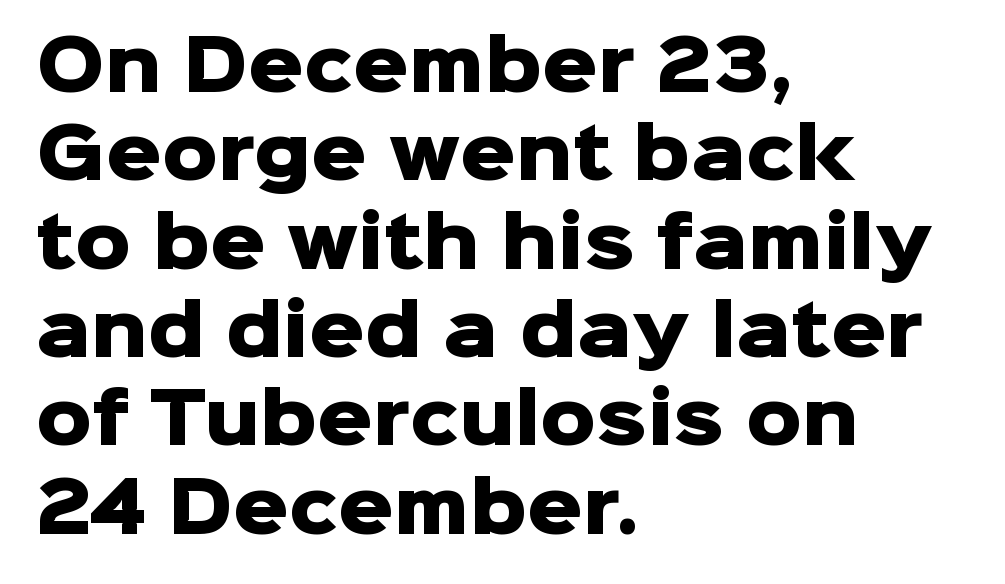
Q: Is the text bold? A: Yes.
Q: Is the text italic (slanted)? A: No, it is upright.
Q: Is the typeface a serif or a sans-serif typeface? A: Sans-serif.
Q: Is the text underlined? A: No.
Q: How is the paragraph aligned? A: Left-aligned.
Q: Is the spacing between letters normal or unusually wide? A: Normal.
Q: Is the spacing between lines tight, normal or loose? A: Normal.
Q: Width (condensed, normal, or wide)? A: Normal.
Q: Stroke contrast? A: Low.
Q: x-height? A: Medium.
Q: Monospaced? A: No.
